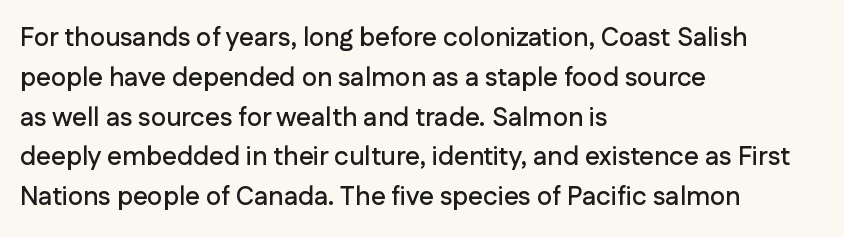
Q: Is the text italic (slanted)? A: No, it is upright.
Q: Is the text underlined? A: No.
Q: How is the paragraph aligned? A: Left-aligned.
Q: Is the spacing between letters normal or unusually wide? A: Normal.
Q: Is the spacing between lines tight, normal or loose? A: Normal.
